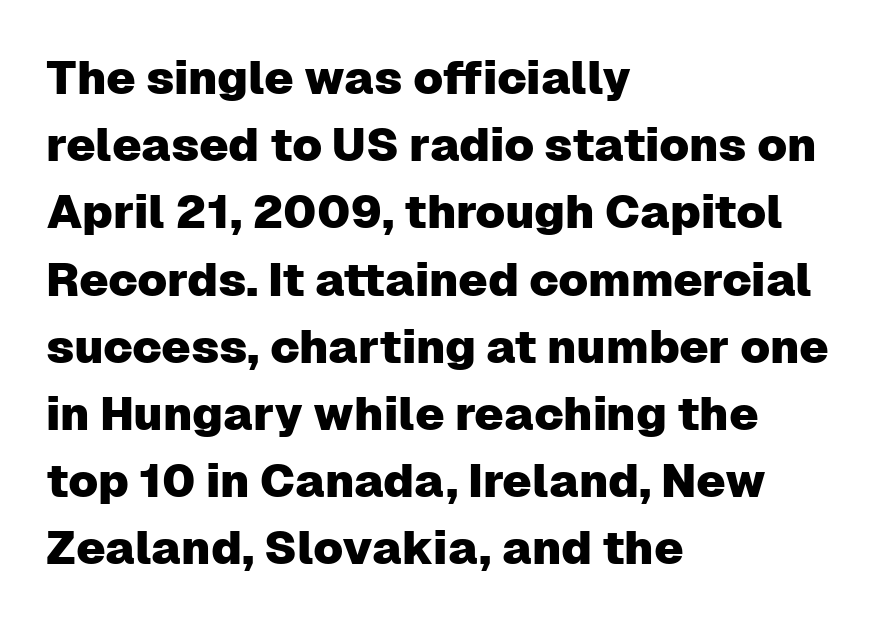
{"serif": "no", "italic": "no", "width": "normal", "stroke_contrast": "low", "x_height": "medium", "monospaced": "no", "underline": "no", "align": "left", "line_spacing": "normal", "line_spacing_ratio": 1.43, "letter_spacing": "normal", "letter_spacing_em": 0.0, "glyph_px": 47}
